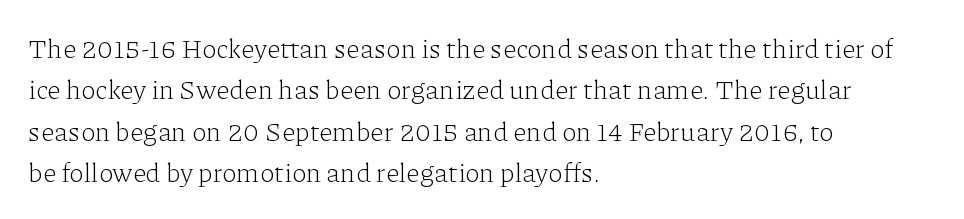
The image shows 27 px text type, upright; set left-aligned, normal line spacing (1.53x), normal letter spacing, not underlined.
